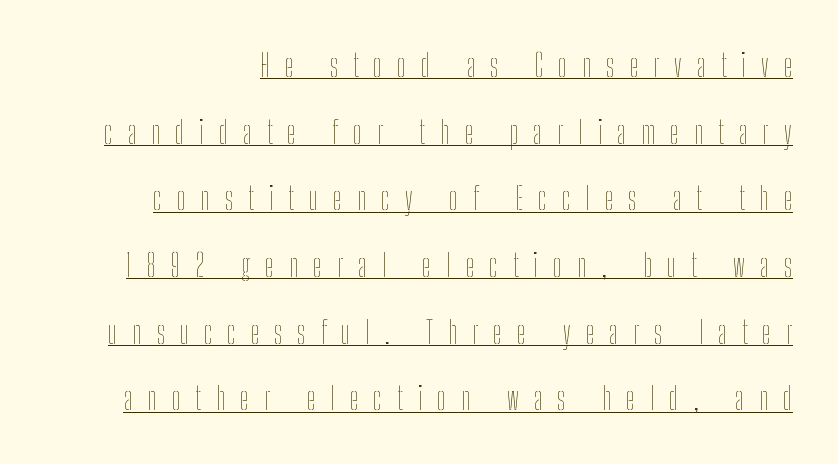
Substantial extra tracking has been applied to these lines. Looks like regular typesetting: each glyph gets only the width it needs. The rendering uses the underline text-decoration. Stems here are at most as thick as an everyday book face.
